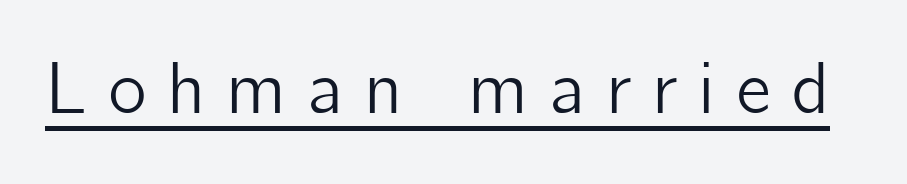
The letters stand straight up with perfectly vertical stems. A typesetter would label this face a sans. Here the designer chose a conventional face with non-uniform glyph widths. What stands out about the letter spacing? Its width — letters are far apart. Has an underline been added? It has.
